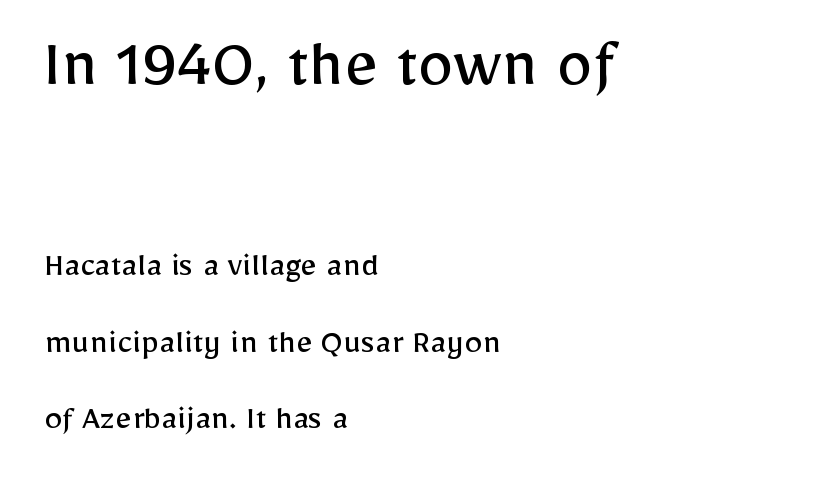
Casual observation: everything's shoved over to the left. If you measured baseline to baseline, you'd find a long distance. Character widths vary here, with narrow letters taking less room than wide ones. I'd call this a sans setting — the letters go barefoot. Default kerning and tracking; the words read as compact shapes. Nobody drew a line under any word here.
